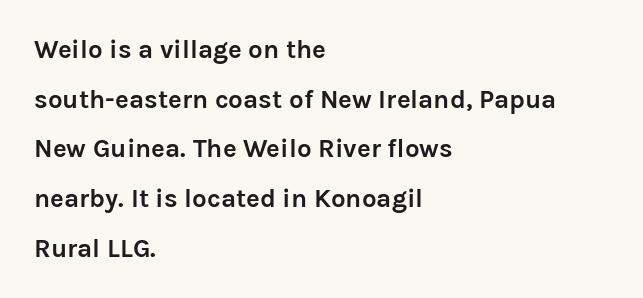
The image shows 26 px bold type, upright; set left-aligned, loose line spacing (1.91x), normal letter spacing, not underlined.
